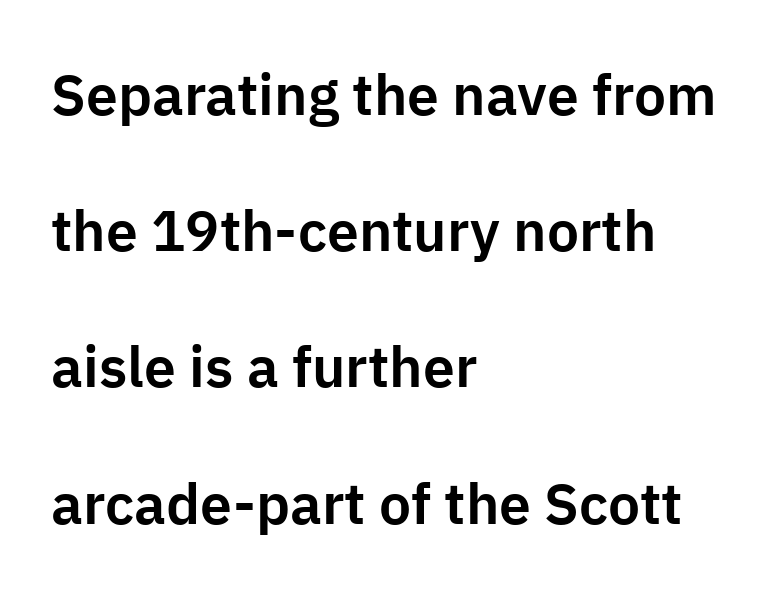
The image shows 57 px sans-serif type, upright; set left-aligned, loose line spacing (2.39x), normal letter spacing, not underlined; low stroke contrast and a medium x-height.
